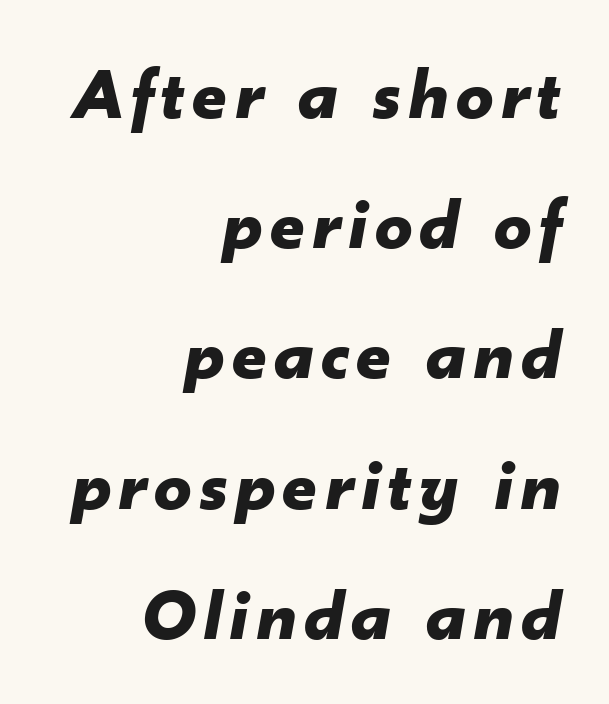
{"italic": "yes", "lean": "right", "slant_degrees": 10, "bold": "yes", "weight": "bold", "width": "normal", "stroke_contrast": "low", "x_height": "small", "monospaced": "no", "underline": "no", "align": "right", "line_spacing_ratio": 1.76, "glyph_px": 74}
